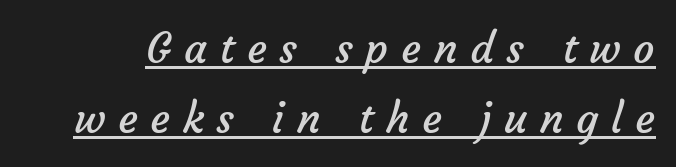
The letters look calm and open, with moderate or lighter stems. Proportional: the letters do not fall into vertical columns. The rendering inserts visible extra space after every character. The designer went with a sans here, leaving each stem footless.
